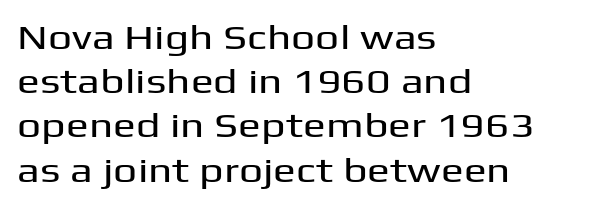
{"serif": "no", "italic": "no", "width": "wide", "stroke_contrast": "medium", "x_height": "medium", "monospaced": "no", "underline": "no", "align": "left", "line_spacing": "normal", "line_spacing_ratio": 1.3, "letter_spacing": "normal", "letter_spacing_em": 0.0, "glyph_px": 34}
